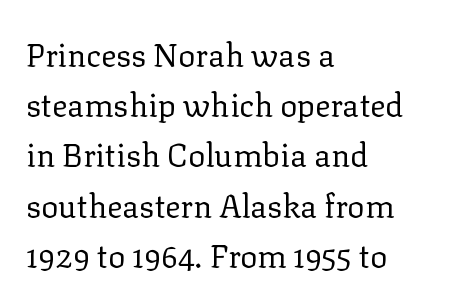
{"serif": "yes", "italic": "no", "bold": "no", "weight": "regular", "width": "normal", "stroke_contrast": "low", "x_height": "medium", "monospaced": "no", "underline": "no", "align": "left", "line_spacing": "normal", "line_spacing_ratio": 1.57, "letter_spacing": "normal", "letter_spacing_em": 0.0, "glyph_px": 32}
